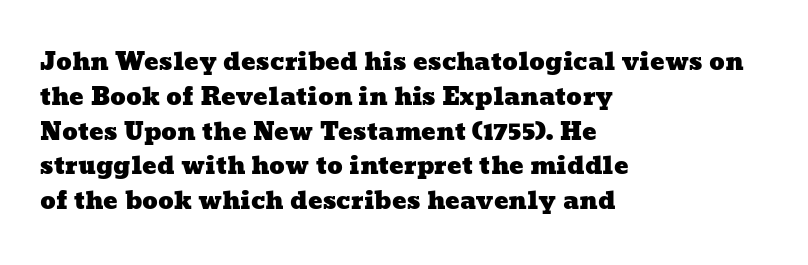
{"underline": "no", "align": "left", "line_spacing": "normal", "line_spacing_ratio": 1.45, "letter_spacing": "normal", "letter_spacing_em": 0.0, "glyph_px": 24}
